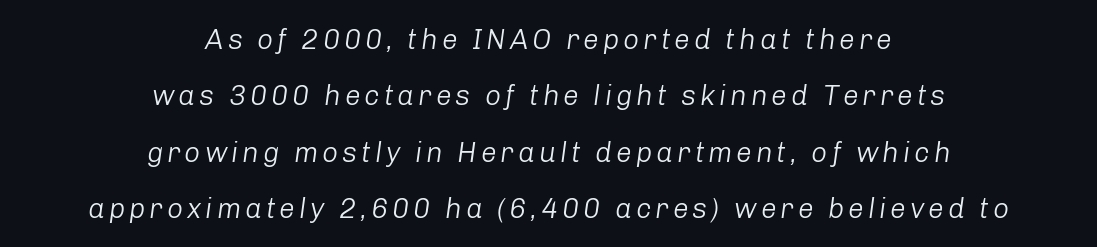
Compared with ordinary roman type, these characters are visibly tilted. The weight would be labelled regular, book, light, or lighter still. These lines stand farther apart than default settings would place them. These lines are rendered in a variable-pitch font. Check the space under the baseline: it is left empty. The whitespace from short lines is split evenly between both sides.
